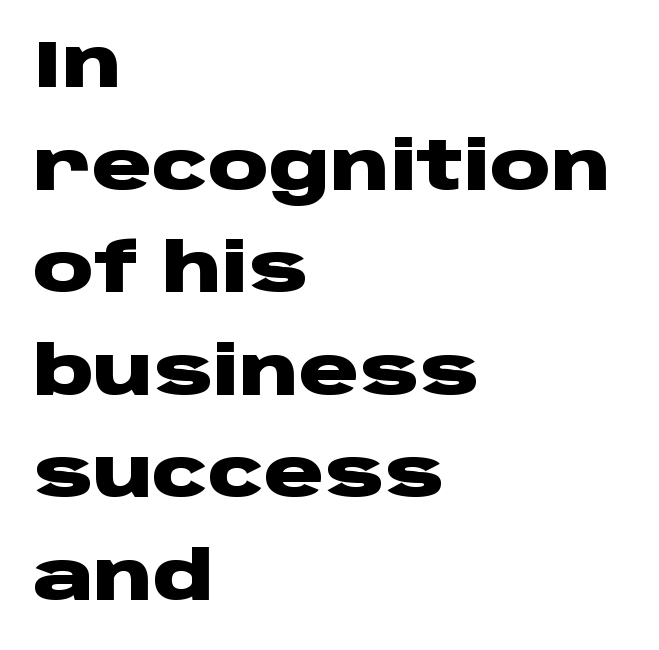
The image shows 67 px heavy, wide sans-serif type, upright; set left-aligned, normal line spacing (1.53x), normal letter spacing, not underlined; low stroke contrast and a large x-height.
